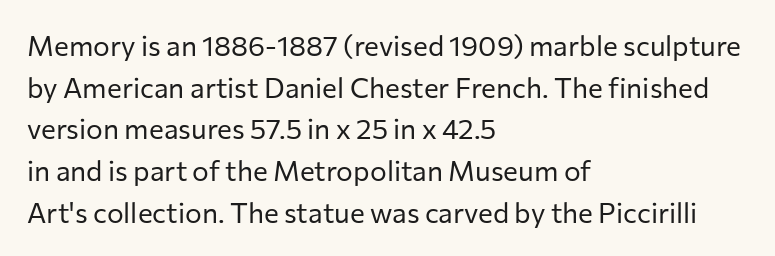
Clear beneath every line of the passage. The rows are spaced the way most documents space them. The tracking reads as untouched default to a designer's eye. The characters are drawn with everyday or finer stroke widths.
